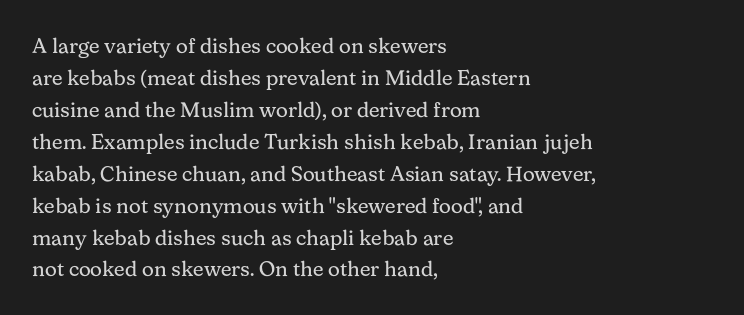
{"italic": "no", "bold": "no", "underline": "no", "align": "left", "line_spacing": "normal", "line_spacing_ratio": 1.52, "letter_spacing": "normal", "letter_spacing_em": 0.0, "glyph_px": 21}
